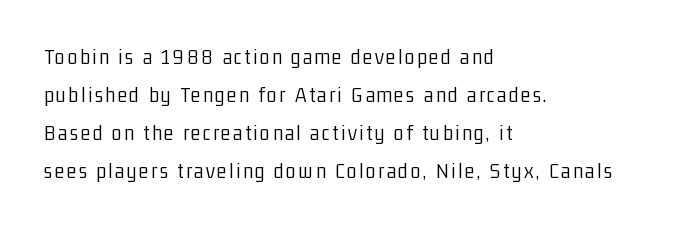
Stem width sits at or under what a default text font uses. Style check: upright. Has an underline been added? It has not. The passage is arranged the way most books set body copy — flush left.
